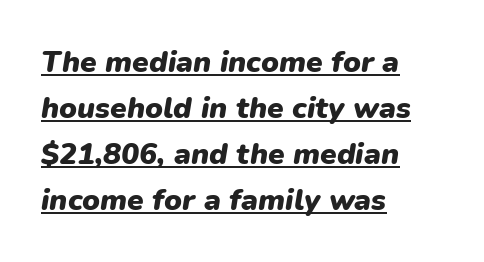
The image shows 30 px heavy type, italic (leaning right); set left-aligned, normal line spacing (1.53x), normal letter spacing, underlined; low stroke contrast and a medium x-height.
